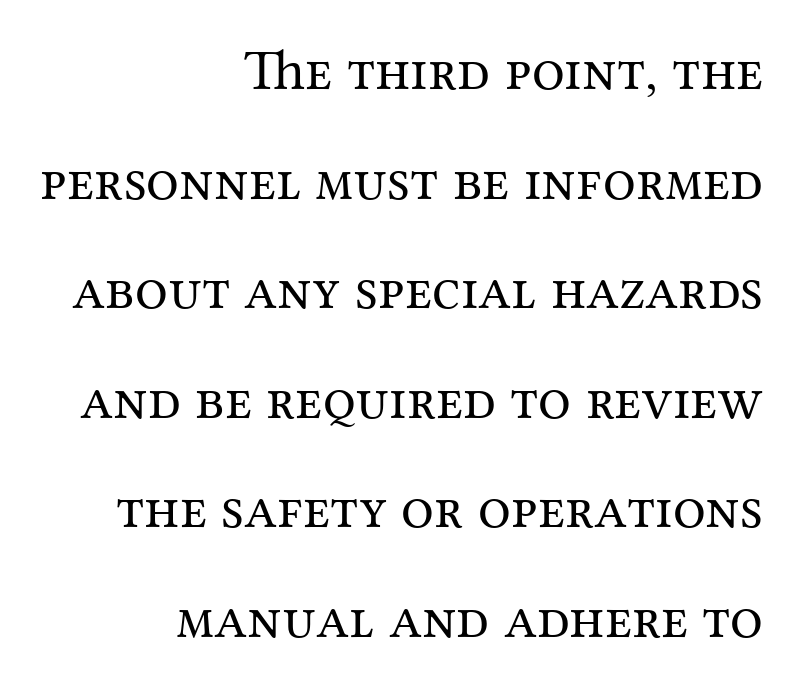
Quick note: not italic, upright. Do the characters align in a grid? No, the font is proportional. This is serif lettering, the kind often seen in printed books. Is the letter spacing exaggerated? No — it looks like the ordinary default. Casual observation: everything's shoved over to the right.
